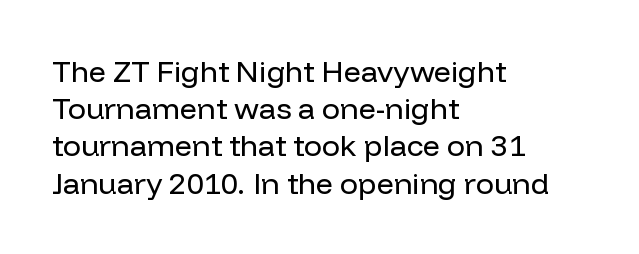
Caption: multi-line text, flush left, ragged right. Descenders are the only things crossing below the line. Posture: vertical. The strokes carry an ordinary text weight at most.
